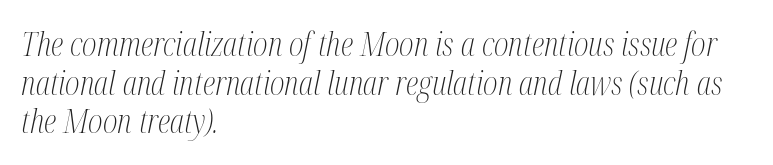
{"serif": "yes", "italic": "yes", "lean": "right", "slant_degrees": 12, "bold": "no", "weight": "light", "width": "condensed", "stroke_contrast": "medium", "x_height": "medium", "monospaced": "no", "underline": "no", "align": "left", "line_spacing_ratio": 1.21, "letter_spacing": "normal", "letter_spacing_em": 0.0, "glyph_px": 32}
